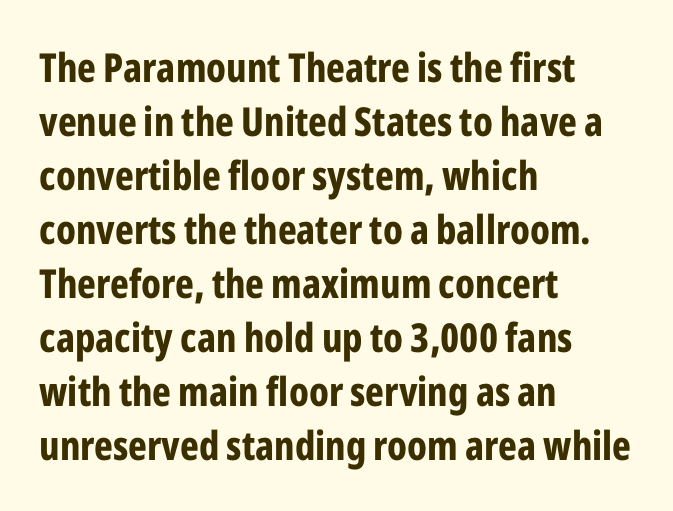
The image shows 40 px bold, condensed sans-serif type, upright; set left-aligned, normal line spacing (1.35x), normal letter spacing, not underlined; low stroke contrast and a medium x-height.
